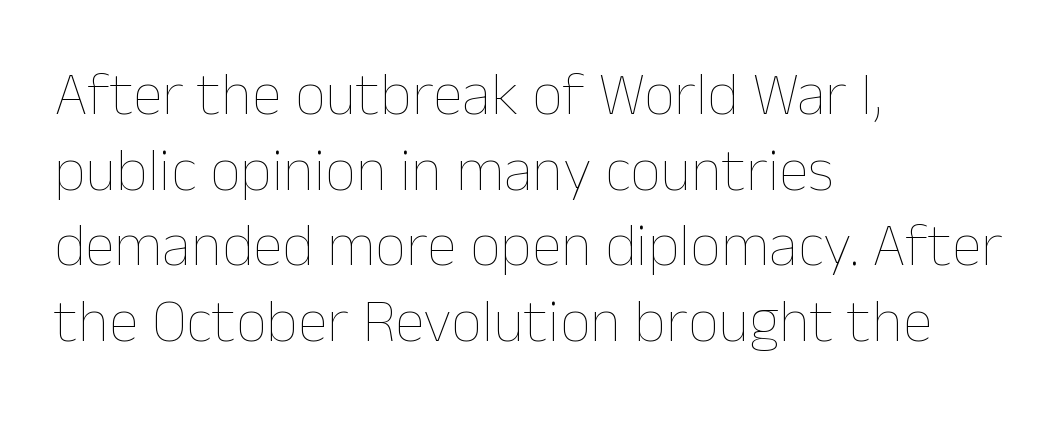
Q: Is the text bold? A: No.
Q: Is the text italic (slanted)? A: No, it is upright.
Q: Is the text underlined? A: No.
Q: How is the paragraph aligned? A: Left-aligned.
Q: Is the spacing between letters normal or unusually wide? A: Normal.
Q: Width (condensed, normal, or wide)? A: Normal.
Q: Stroke contrast? A: Low.
Q: x-height? A: Medium.
Q: Monospaced? A: No.
